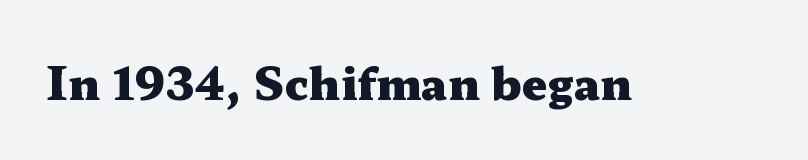
Q: Is the text bold? A: Yes.
Q: Is the text italic (slanted)? A: No, it is upright.
Q: Is the typeface a serif or a sans-serif typeface? A: Serif.
Q: Is the text underlined? A: No.
Q: Is the spacing between letters normal or unusually wide? A: Normal.
Q: Width (condensed, normal, or wide)? A: Wide.
Q: Stroke contrast? A: Medium.
Q: x-height? A: Medium.
Q: Monospaced? A: No.
